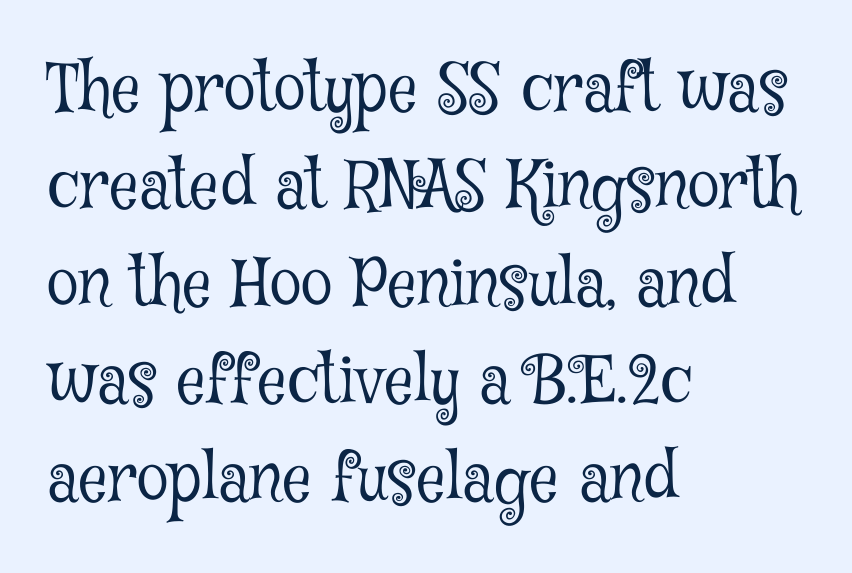
Each row of text sits above clean, open space. This sample uses a serif face. One-word summary of the alignment: left. A typesetter would mark this as roman, not italic.
